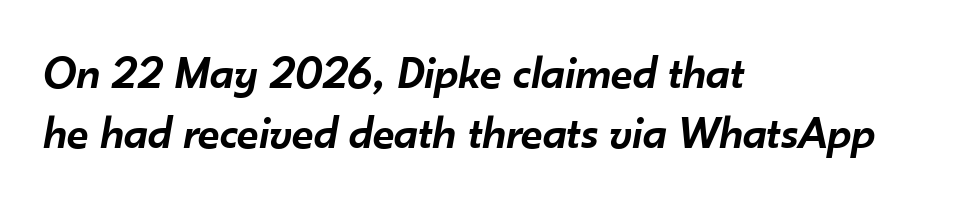
These words are printed semibold, heavier than regular yet not bold. The typesetter chose a ragged-right arrangement here. Italic? Definitely — the glyphs are oblique. If you measured baseline to baseline, you'd find a middling distance. The letters advance in unequal steps, a hallmark of proportional type. Is the letter spacing exaggerated? No — it looks like the ordinary default.
